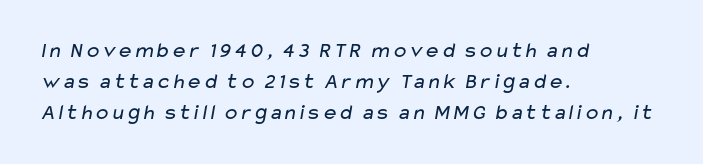
Words float on clear page, feet unadorned. Nobody touched the tracking dial on this one. Letters have the restrained weight of plain body copy at most. Every row of glyphs begins at an identical x-position on the left.
